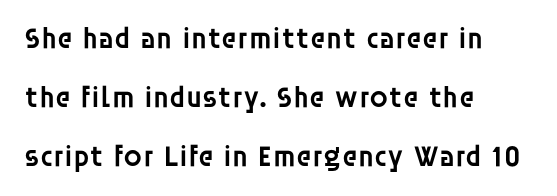
A fair bit of extra ink — the face is semibold, not bold. Lines of text with bare space underneath. Note the varied advance widths — an 'i' is clearly narrower than an 'm'. Characters follow at the spacing the type designer built in.
